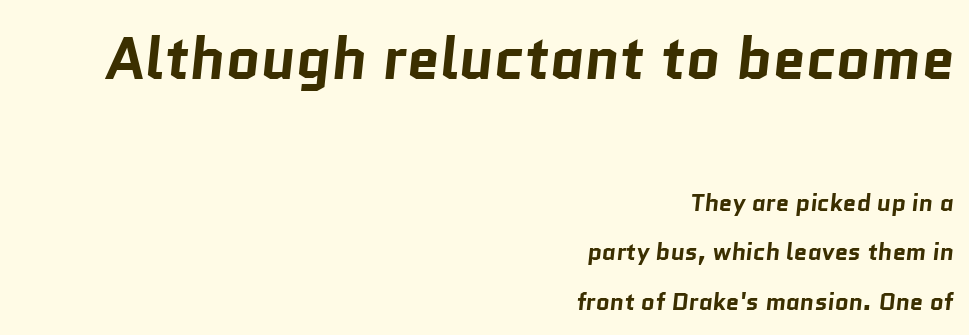
What stands out about the letter spacing? Nothing — it is the standard amount. The rendering uses a bold face; every stroke is thick and dark. A typesetter would call this proportional, since set widths differ per character. Font category for this specimen: sans-serif. Honestly, the rows look like they've been pulled way apart.
